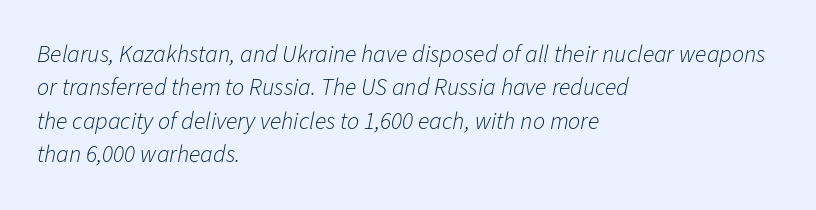
The image shows 24 px text type, italic (leaning right); set left-aligned, normal line spacing (1.39x), normal letter spacing, not underlined.
